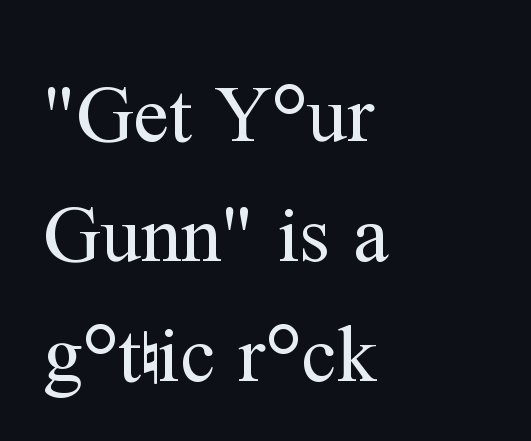
{"serif": "yes", "italic": "no", "bold": "no", "weight": "regular", "width": "normal", "stroke_contrast": "medium", "x_height": "medium", "monospaced": "no", "underline": "no", "align": "left", "line_spacing": "normal", "line_spacing_ratio": 1.5, "letter_spacing": "normal", "letter_spacing_em": 0.0, "glyph_px": 80}
